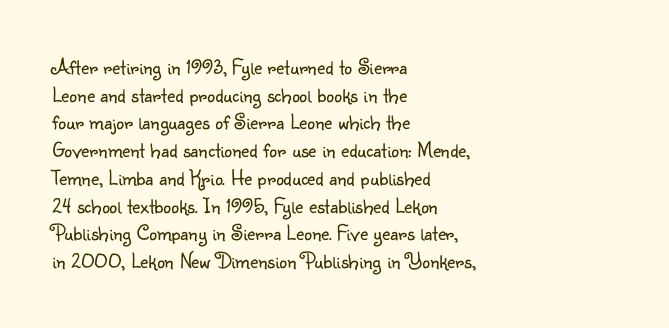
Q: Is the text bold? A: No.
Q: Is the text italic (slanted)? A: No, it is upright.
Q: Is the text underlined? A: No.
Q: How is the paragraph aligned? A: Left-aligned.
Q: Is the spacing between letters normal or unusually wide? A: Normal.
Q: Is the spacing between lines tight, normal or loose? A: Normal.
